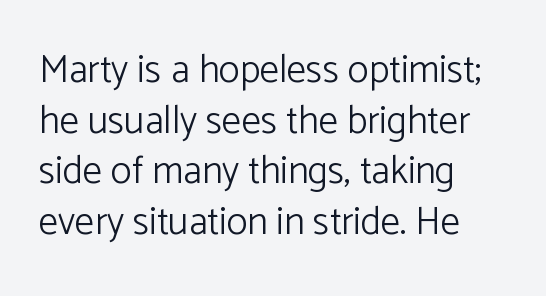
{"serif": "no", "italic": "no", "bold": "no", "weight": "light", "width": "normal", "stroke_contrast": "low", "x_height": "medium", "monospaced": "no", "underline": "no", "align": "left", "line_spacing": "normal", "line_spacing_ratio": 1.3, "letter_spacing": "normal", "letter_spacing_em": 0.0, "glyph_px": 39}
